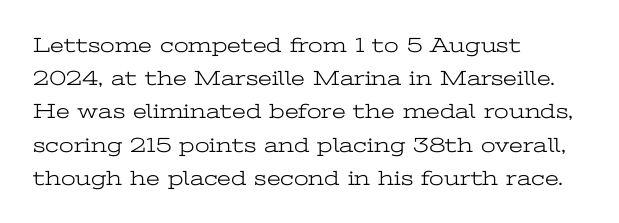
Q: Is the text bold? A: No.
Q: Is the text italic (slanted)? A: No, it is upright.
Q: Is the text underlined? A: No.
Q: How is the paragraph aligned? A: Left-aligned.
Q: Is the spacing between letters normal or unusually wide? A: Normal.
Q: Is the spacing between lines tight, normal or loose? A: Normal.
